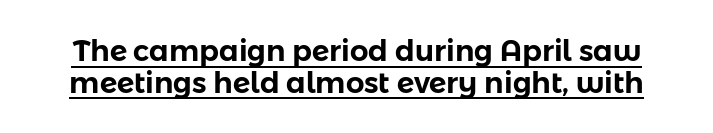
Q: Is the text italic (slanted)? A: No, it is upright.
Q: Is the typeface a serif or a sans-serif typeface? A: Sans-serif.
Q: Is the text underlined? A: Yes.
Q: Is the spacing between letters normal or unusually wide? A: Normal.
Q: Is the spacing between lines tight, normal or loose? A: Tight.
Q: Width (condensed, normal, or wide)? A: Normal.
Q: Stroke contrast? A: Low.
Q: x-height? A: Medium.
Q: Monospaced? A: No.
